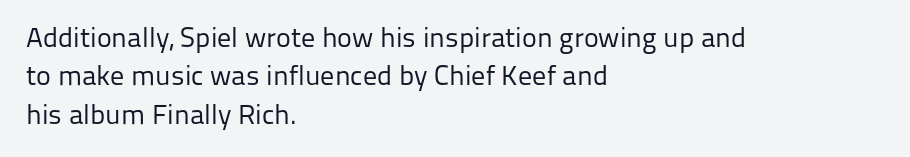
The paragraph shown leans on its left margin. The specimen omits any rule beneath the text block's lines. The passage shown stacks its lines at a standard gap. Are there feet on the stems? There aren't — it's a sans. Standard letterfit; no display-style spreading of the glyphs. The letters look calm and open, with moderate or lighter stems.
